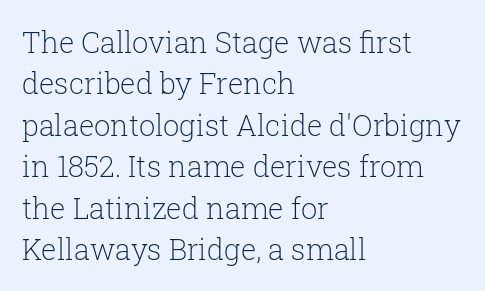
The image shows 29 px light serif type, upright; set left-aligned, normal line spacing (1.43x), normal letter spacing, not underlined; low stroke contrast and a medium x-height.
